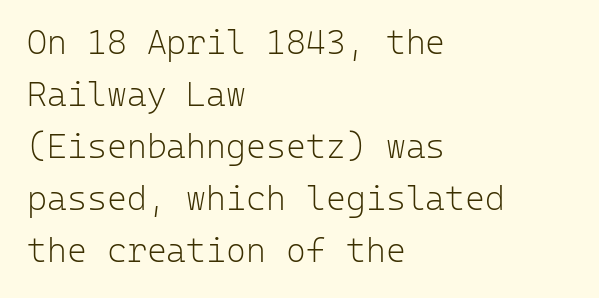
Nothing unusual about the tracking: characters are spaced as the font intends. Upright lettering throughout. The passage shown stacks its lines at a standard gap. Stroke terminals: plain, sans-serif. The passage shown is typed in a monospace face where columns stay perfectly aligned.
